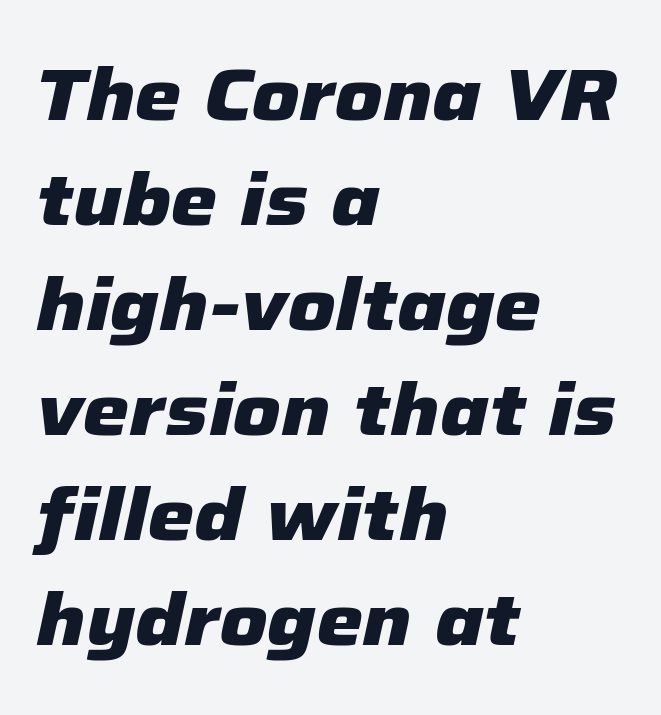
{"italic": "yes", "lean": "right", "slant_degrees": 12, "bold": "yes", "weight": "heavy", "width": "normal", "stroke_contrast": "low", "x_height": "medium", "monospaced": "no", "underline": "no", "align": "left", "line_spacing": "normal", "line_spacing_ratio": 1.42, "letter_spacing": "normal", "letter_spacing_em": 0.0, "glyph_px": 74}
